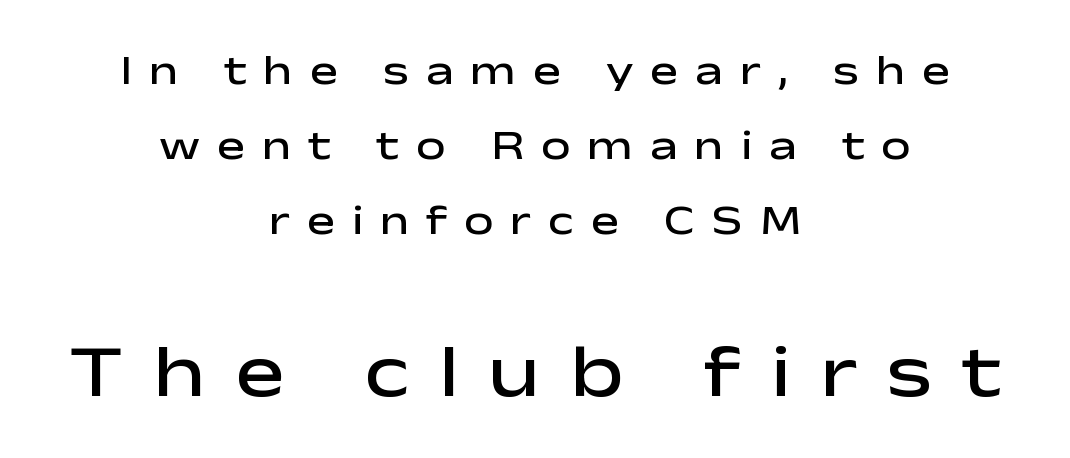
Check where the strokes stop: nothing finishes them off — pure sans. Varying glyph widths throughout — classic text-font behaviour. Check the space under the baseline: it is left empty. The following chunk of copy outweighs the initial chunk in type size. Loose tracking; the words dissolve into strings of separated letters.
